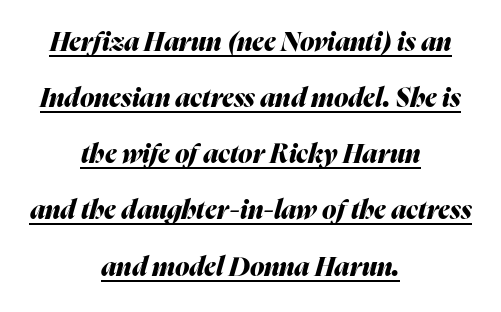
The image shows 26 px bold type, italic (leaning right); set centered, loose line spacing (2.16x), normal letter spacing, underlined.
